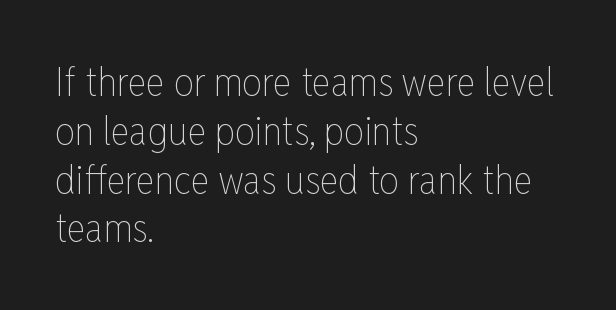
Q: Is the text bold? A: No.
Q: Is the text italic (slanted)? A: No, it is upright.
Q: Is the text underlined? A: No.
Q: How is the paragraph aligned? A: Left-aligned.
Q: Is the spacing between letters normal or unusually wide? A: Normal.
Q: Width (condensed, normal, or wide)? A: Condensed.
Q: Stroke contrast? A: Low.
Q: x-height? A: Medium.
Q: Monospaced? A: No.
